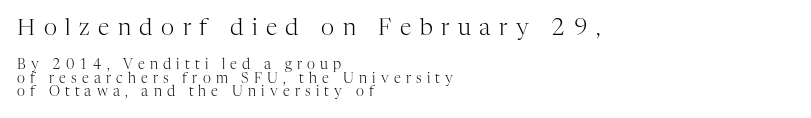
The image shows 23 px text type, upright; set left-aligned, tight line spacing (0.98x), unusually wide letter spacing (+0.37 em), not underlined; the first (top) block is 1.64x larger.
